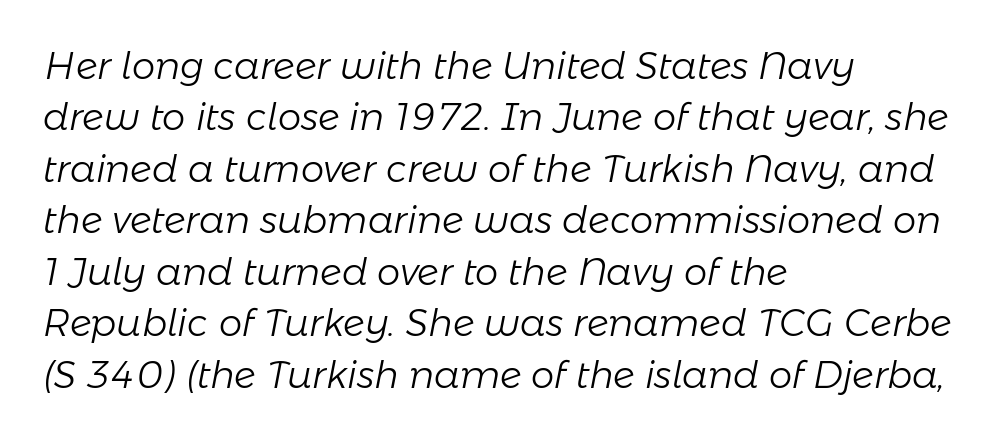
{"italic": "yes", "lean": "right", "slant_degrees": 11, "bold": "no", "weight": "light", "width": "normal", "stroke_contrast": "low", "x_height": "medium", "monospaced": "no", "underline": "no", "align": "left", "line_spacing": "normal", "line_spacing_ratio": 1.39, "letter_spacing": "normal", "letter_spacing_em": 0.0, "glyph_px": 37}
